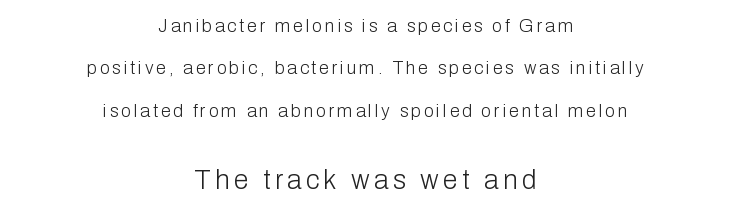
Q: Is the text bold? A: No.
Q: Is the text italic (slanted)? A: No, it is upright.
Q: Is the text underlined? A: No.
Q: How is the paragraph aligned? A: Centered.
Q: Is the spacing between lines tight, normal or loose? A: Loose.
Q: Which block of text is set in a larger size, the first (top) or the second (bottom)? A: The second (bottom) one.
